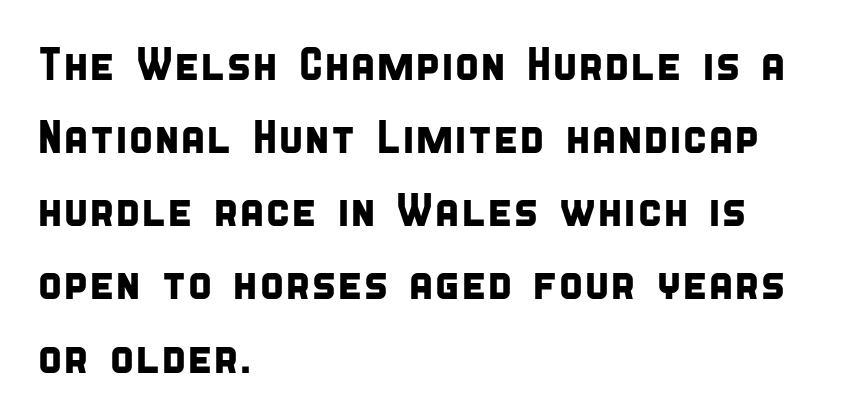
Is the letter spacing exaggerated? No — it looks like the ordinary default. The letters advance in unequal steps, a hallmark of proportional type. Honestly, there is no underline to notice here at all. Check where the strokes stop: nothing finishes them off — pure sans. Quick note: interline space is typical. The lines in this sample share a left origin and differ only in where they stop.
